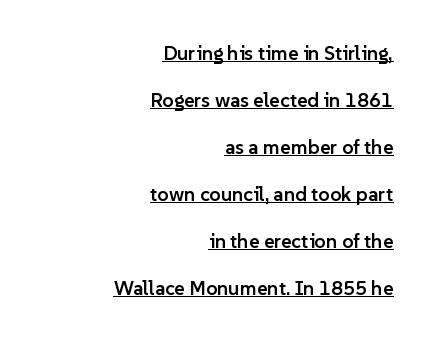
A great deal of white space separates one row of letters from the next. The typesetting leans somewhat heavy: a semibold. Horizontally, the lines are justified to the trailing edge only. Spacing between characters is what you'd get straight out of the box. Emphasis is given by a line drawn under the lettering.
